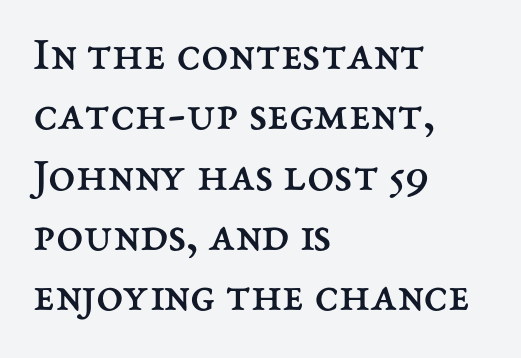
Q: Is the text bold? A: No.
Q: Is the text italic (slanted)? A: No, it is upright.
Q: Is the text underlined? A: No.
Q: How is the paragraph aligned? A: Left-aligned.
Q: Is the spacing between letters normal or unusually wide? A: Normal.
Q: Width (condensed, normal, or wide)? A: Normal.
Q: Stroke contrast? A: Medium.
Q: x-height? A: Medium.
Q: Monospaced? A: No.
